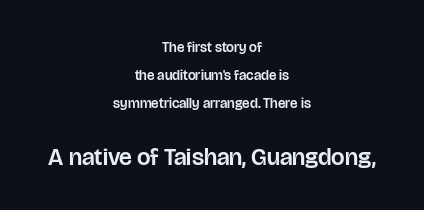
{"italic": "no", "underline": "no", "align": "center", "line_spacing": "loose", "line_spacing_ratio": 2.01, "letter_spacing": "normal", "letter_spacing_em": 0.0, "larger_block": "second", "size_ratio": 1.71, "glyph_px": 24}
